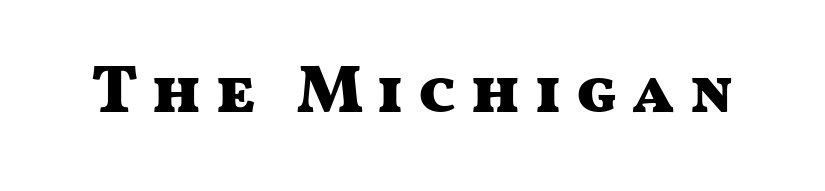
Q: Is the text bold? A: Yes.
Q: Is the text italic (slanted)? A: No, it is upright.
Q: Is the typeface a serif or a sans-serif typeface? A: Sans-serif.
Q: Is the text underlined? A: No.
Q: Is the spacing between letters normal or unusually wide? A: Unusually wide.
Q: Width (condensed, normal, or wide)? A: Wide.
Q: Stroke contrast? A: Medium.
Q: x-height? A: Medium.
Q: Monospaced? A: No.
